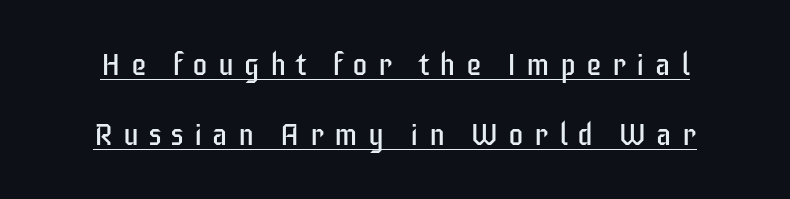
Q: Is the text bold? A: No.
Q: Is the text italic (slanted)? A: No, it is upright.
Q: Is the typeface a serif or a sans-serif typeface? A: Sans-serif.
Q: Is the text underlined? A: Yes.
Q: Is the spacing between letters normal or unusually wide? A: Unusually wide.
Q: Is the spacing between lines tight, normal or loose? A: Loose.
Q: Width (condensed, normal, or wide)? A: Condensed.
Q: Stroke contrast? A: Low.
Q: x-height? A: Large.
Q: Monospaced? A: No.
